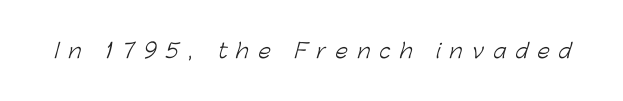
Q: Is the text bold? A: No.
Q: Is the text underlined? A: No.
Q: Is the spacing between letters normal or unusually wide? A: Unusually wide.
